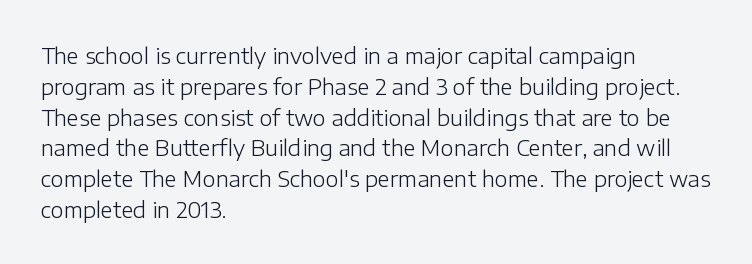
Q: Is the text bold? A: No.
Q: Is the text italic (slanted)? A: No, it is upright.
Q: Is the text underlined? A: No.
Q: How is the paragraph aligned? A: Left-aligned.
Q: Is the spacing between letters normal or unusually wide? A: Normal.
Q: Is the spacing between lines tight, normal or loose? A: Normal.
